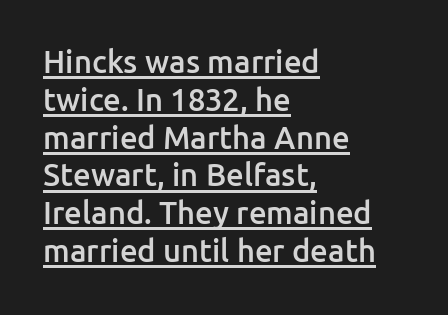
The image shows 31 px semibold sans-serif type, upright; set left-aligned, line spacing 1.22x, normal letter spacing, underlined; low stroke contrast and a medium x-height.
